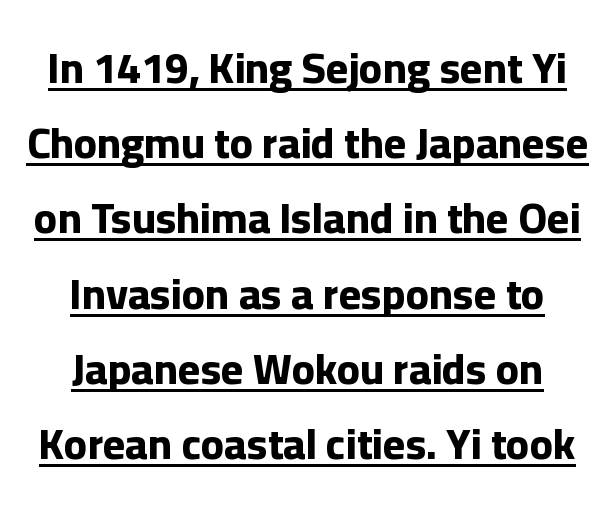
{"serif": "no", "italic": "no", "bold": "yes", "weight": "bold", "width": "normal", "stroke_contrast": "low", "x_height": "medium", "monospaced": "no", "underline": "yes", "align": "center", "line_spacing_ratio": 1.75, "letter_spacing": "normal", "letter_spacing_em": 0.0, "glyph_px": 43}
